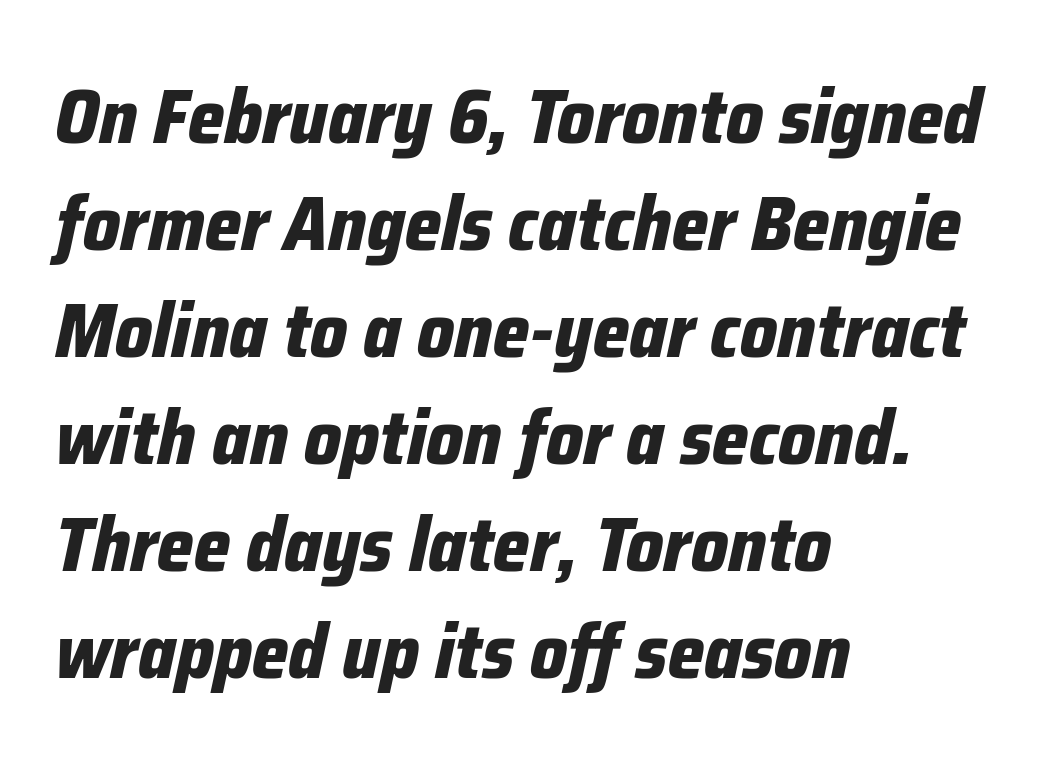
The image shows 77 px bold, condensed type, italic (leaning right); set left-aligned, normal line spacing (1.39x), normal letter spacing, not underlined; low stroke contrast and a medium x-height.
